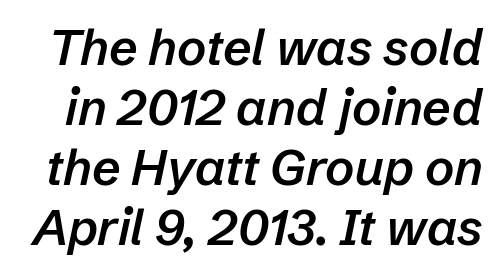
{"italic": "yes", "lean": "right", "slant_degrees": 12, "bold": "semi", "weight": "semibold", "width": "normal", "stroke_contrast": "low", "x_height": "medium", "monospaced": "no", "underline": "no", "line_spacing_ratio": 1.2, "letter_spacing": "normal", "letter_spacing_em": 0.0, "glyph_px": 50}
